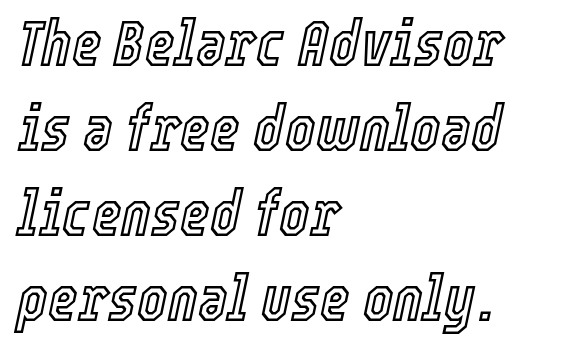
{"italic": "yes", "lean": "right", "slant_degrees": 12, "width": "condensed", "x_height": "medium", "monospaced": "no", "underline": "no", "align": "left", "line_spacing": "normal", "line_spacing_ratio": 1.33, "letter_spacing": "normal", "letter_spacing_em": 0.0, "glyph_px": 64}
